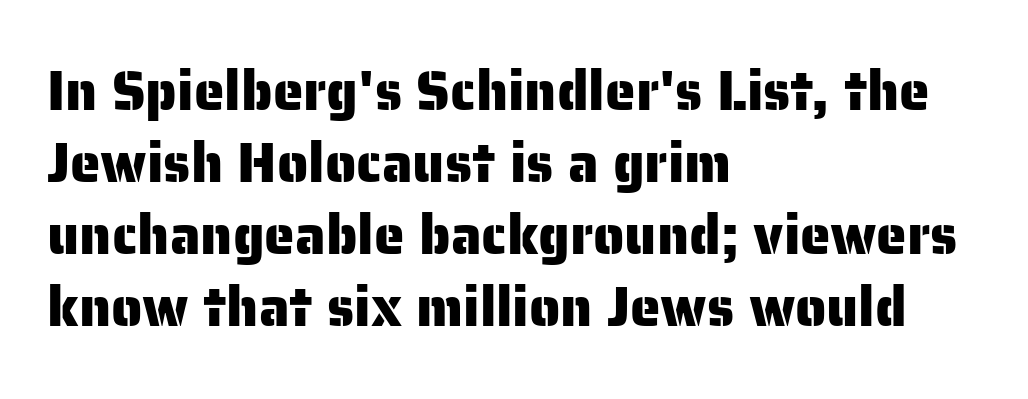
Q: Is the text italic (slanted)? A: No, it is upright.
Q: Is the typeface a serif or a sans-serif typeface? A: Sans-serif.
Q: Is the text underlined? A: No.
Q: How is the paragraph aligned? A: Left-aligned.
Q: Is the spacing between letters normal or unusually wide? A: Normal.
Q: Is the spacing between lines tight, normal or loose? A: Normal.
Q: Width (condensed, normal, or wide)? A: Normal.
Q: Stroke contrast? A: Low.
Q: x-height? A: Medium.
Q: Monospaced? A: No.
